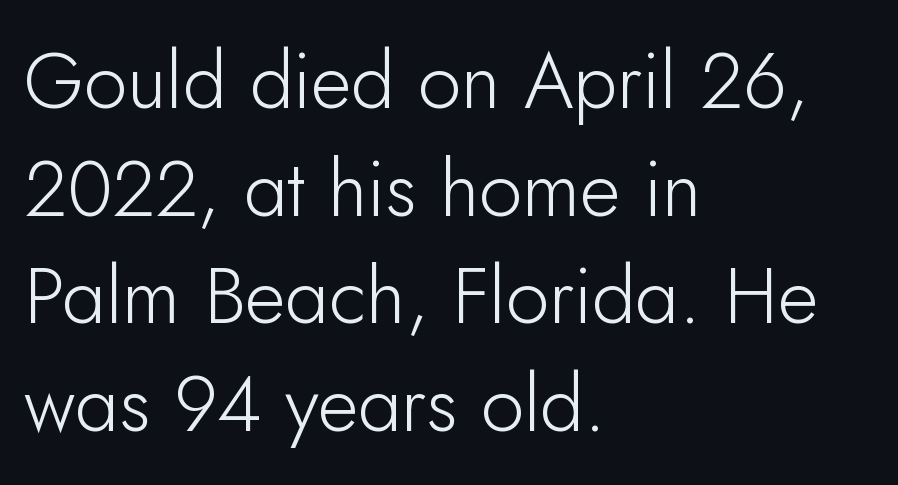
Q: Is the text bold? A: No.
Q: Is the text italic (slanted)? A: No, it is upright.
Q: Is the typeface a serif or a sans-serif typeface? A: Sans-serif.
Q: Is the text underlined? A: No.
Q: How is the paragraph aligned? A: Left-aligned.
Q: Is the spacing between letters normal or unusually wide? A: Normal.
Q: Is the spacing between lines tight, normal or loose? A: Normal.
Q: Width (condensed, normal, or wide)? A: Normal.
Q: Stroke contrast? A: Low.
Q: x-height? A: Small.
Q: Monospaced? A: No.
